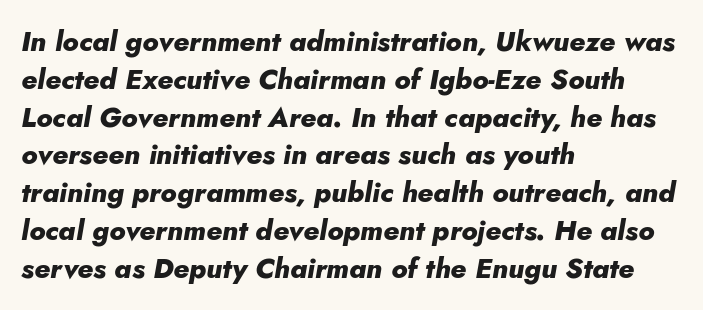
The glyphs have the mass of a bold cut. Quick note: interline space is typical. Tall strokes in this sample are angled rather than plumb. Varying glyph widths throughout — classic text-font behaviour. The space directly below the letters is spotless.
